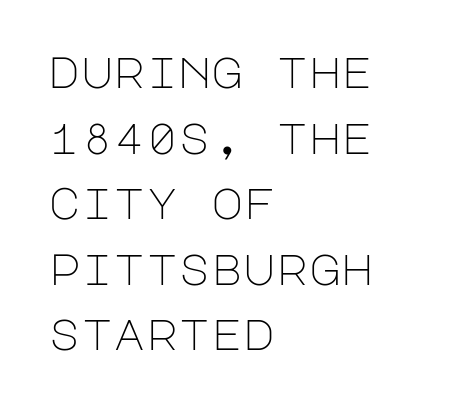
{"serif": "no", "italic": "no", "bold": "no", "weight": "light", "width": "normal", "stroke_contrast": "low", "x_height": "large", "underline": "no", "align": "left", "line_spacing": "normal", "line_spacing_ratio": 1.49, "letter_spacing": "normal", "letter_spacing_em": 0.0, "glyph_px": 44}
